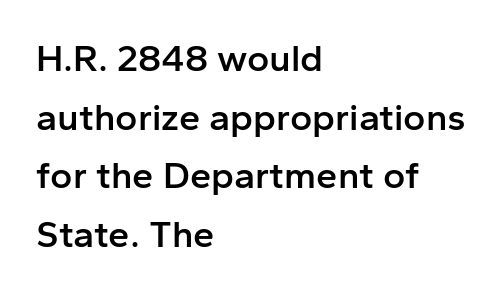
The image shows 38 px semibold sans-serif type, upright; set left-aligned, normal line spacing (1.54x), normal letter spacing, not underlined; low stroke contrast and a medium x-height.
